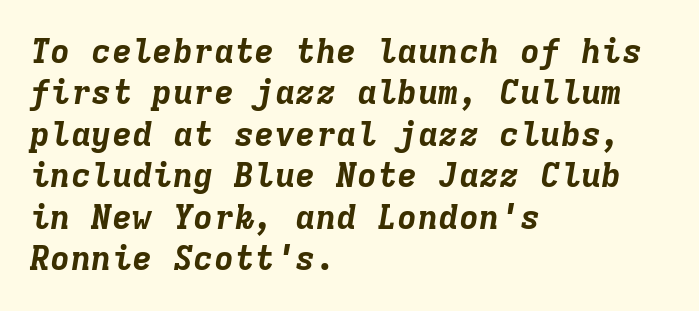
The image shows 34 px bold type, italic (leaning right), monospaced; set left-aligned, line spacing 1.22x, normal letter spacing, not underlined; low stroke contrast and a medium x-height.
